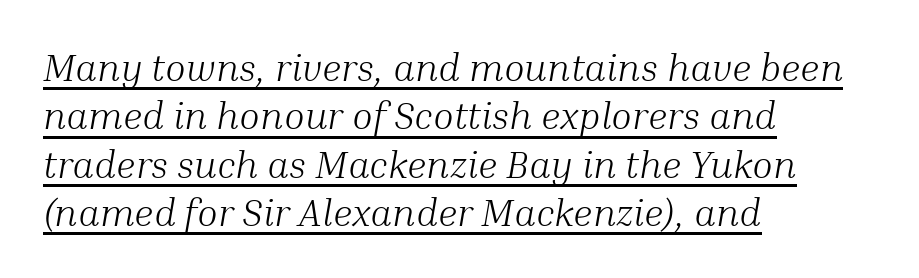
{"serif": "yes", "italic": "yes", "lean": "right", "slant_degrees": 10, "bold": "no", "weight": "light", "width": "normal", "stroke_contrast": "medium", "x_height": "medium", "monospaced": "no", "underline": "yes", "align": "left", "line_spacing": "normal", "line_spacing_ratio": 1.27, "letter_spacing": "normal", "letter_spacing_em": 0.0, "glyph_px": 38}
